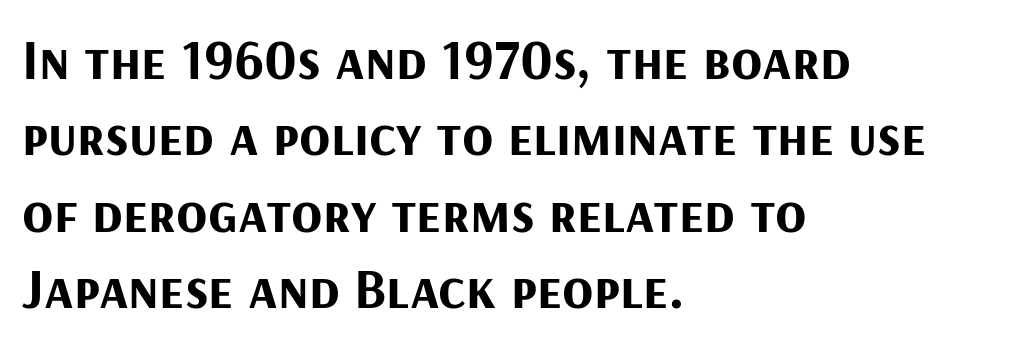
Q: Is the text bold? A: Yes.
Q: Is the text italic (slanted)? A: No, it is upright.
Q: Is the typeface a serif or a sans-serif typeface? A: Sans-serif.
Q: Is the text underlined? A: No.
Q: How is the paragraph aligned? A: Left-aligned.
Q: Is the spacing between letters normal or unusually wide? A: Normal.
Q: Is the spacing between lines tight, normal or loose? A: Normal.
Q: Width (condensed, normal, or wide)? A: Normal.
Q: Stroke contrast? A: Medium.
Q: x-height? A: Medium.
Q: Monospaced? A: No.
